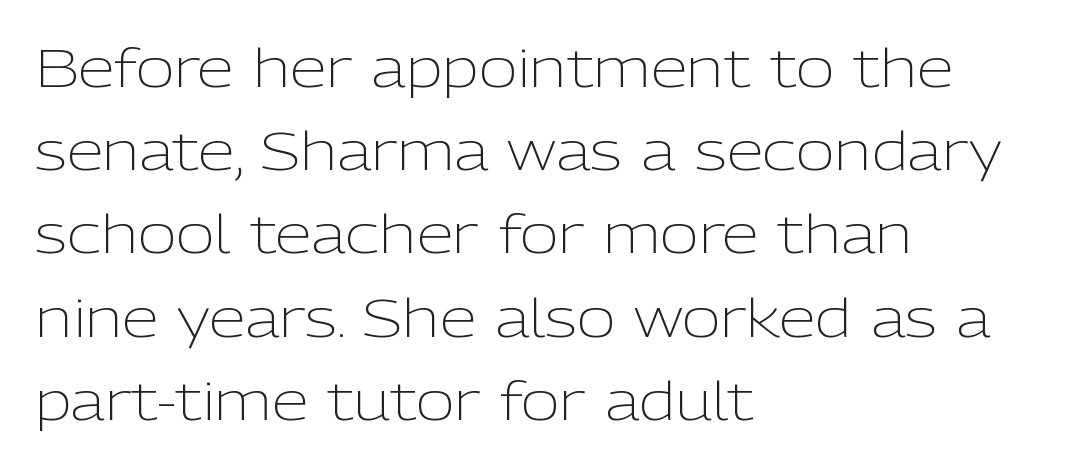
The image shows 53 px light sans-serif type, upright; set left-aligned, normal line spacing (1.57x), normal letter spacing, not underlined; low stroke contrast and a medium x-height.
